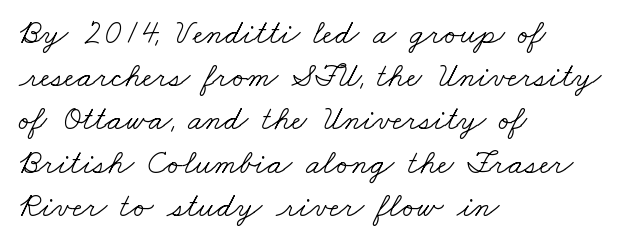
{"serif": "yes", "bold": "no", "weight": "light", "width": "wide", "stroke_contrast": "low", "x_height": "small", "monospaced": "no", "underline": "no", "align": "left", "line_spacing": "normal", "line_spacing_ratio": 1.27, "letter_spacing": "normal", "letter_spacing_em": 0.0, "glyph_px": 34}
